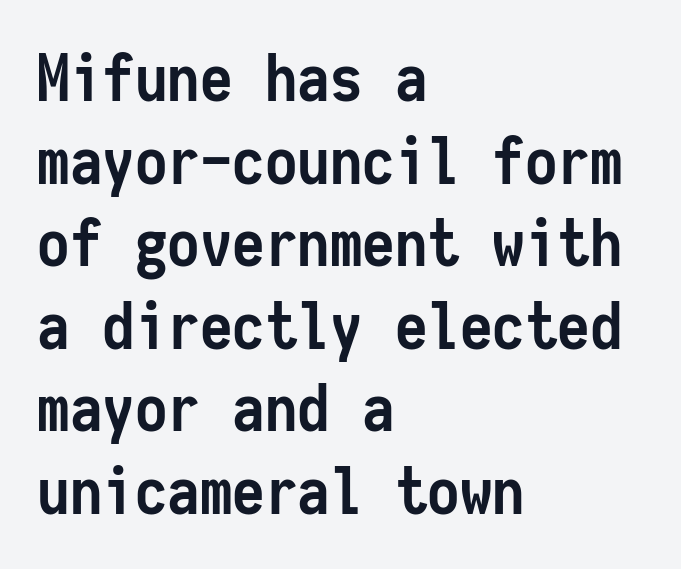
The compositor pushed each line to the left boundary. No italicization has been applied; the sample stays upright. This sample has the even, mechanical cadence of fixed-width lettering. Bold? Absolutely — the strokes are thick and heavy. The foot of each line stays bare and open. Standard letterfit; no display-style spreading of the glyphs.
